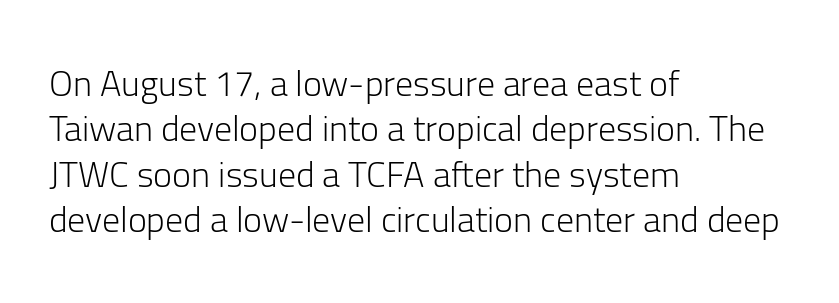
The image shows 36 px light sans-serif type, upright; set left-aligned, normal line spacing (1.26x), normal letter spacing, not underlined; low stroke contrast and a medium x-height.
